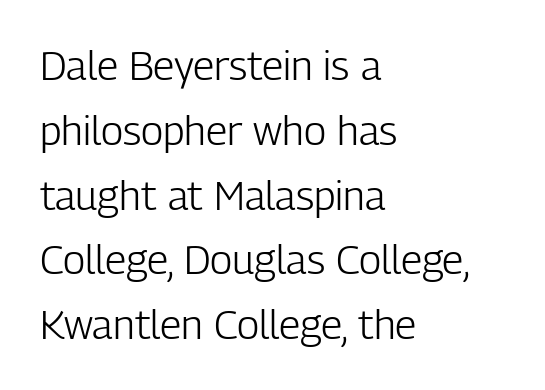
Q: Is the text bold? A: No.
Q: Is the text italic (slanted)? A: No, it is upright.
Q: Is the typeface a serif or a sans-serif typeface? A: Sans-serif.
Q: Is the text underlined? A: No.
Q: How is the paragraph aligned? A: Left-aligned.
Q: Is the spacing between letters normal or unusually wide? A: Normal.
Q: Is the spacing between lines tight, normal or loose? A: Normal.
Q: Width (condensed, normal, or wide)? A: Condensed.
Q: Stroke contrast? A: Low.
Q: x-height? A: Medium.
Q: Monospaced? A: No.
